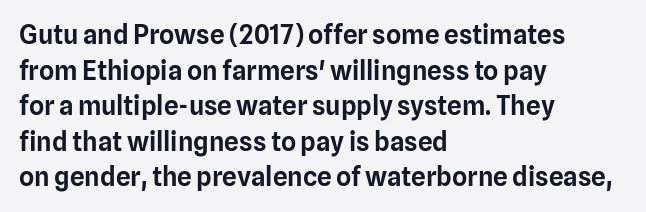
{"italic": "no", "underline": "no", "align": "left", "line_spacing": "normal", "line_spacing_ratio": 1.37, "letter_spacing": "normal", "letter_spacing_em": 0.0, "glyph_px": 26}
